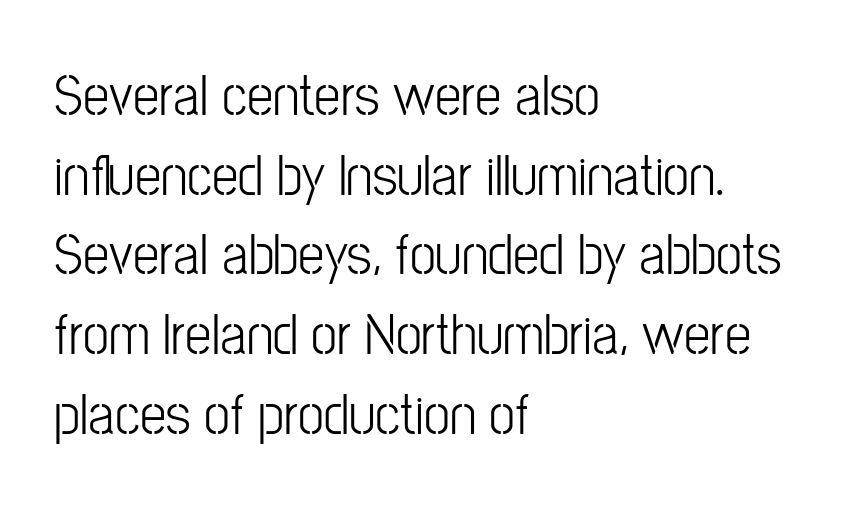
Ordinary non-slanted type is in use. A bare baseline throughout the passage. Varying glyph widths throughout — classic text-font behaviour. No feet cap the strokes, marking this as sans-serif type. Notice how descenders clear the ascenders below comfortably — that's standard leading. Short note: letters normally spaced.
